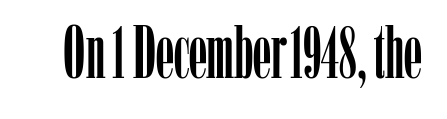
{"serif": "yes", "italic": "no", "width": "condensed", "stroke_contrast": "low", "x_height": "medium", "monospaced": "no", "underline": "no", "letter_spacing": "normal", "letter_spacing_em": 0.0, "glyph_px": 73}
